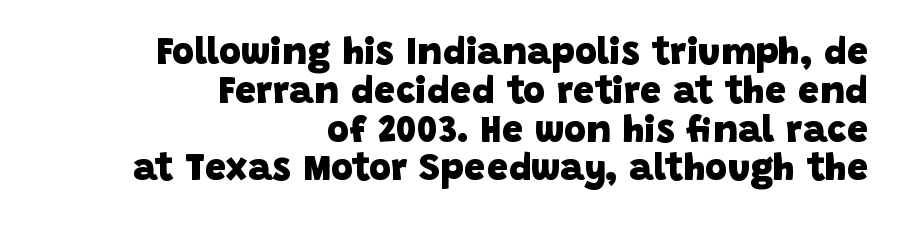
The image shows 38 px heavy sans-serif type; set right-aligned, tight line spacing (1.02x), normal letter spacing, not underlined; low stroke contrast and a large x-height.
